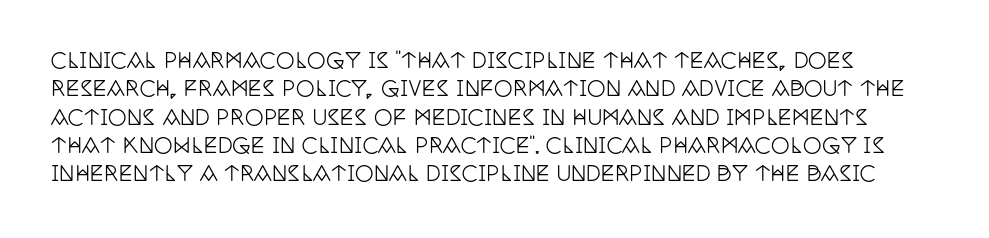
The image shows 21 px text type, upright; set normal line spacing (1.35x), normal letter spacing, not underlined.
